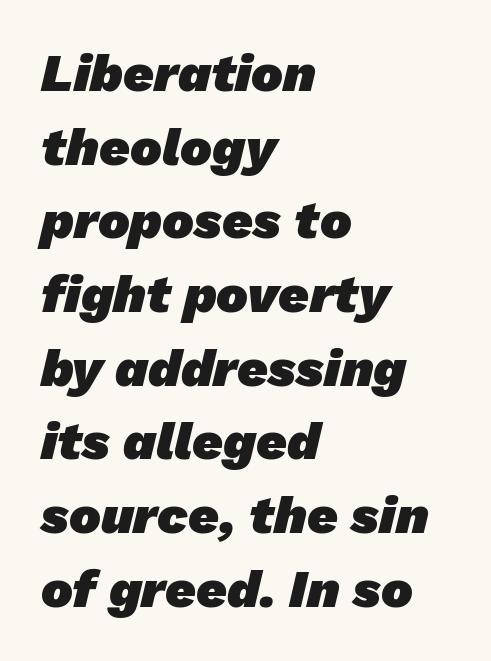
Q: Is the text bold? A: Yes.
Q: Is the typeface a serif or a sans-serif typeface? A: Sans-serif.
Q: Is the text underlined? A: No.
Q: How is the paragraph aligned? A: Left-aligned.
Q: Is the spacing between letters normal or unusually wide? A: Normal.
Q: Is the spacing between lines tight, normal or loose? A: Normal.
Q: Width (condensed, normal, or wide)? A: Normal.
Q: Stroke contrast? A: Low.
Q: x-height? A: Medium.
Q: Monospaced? A: No.
